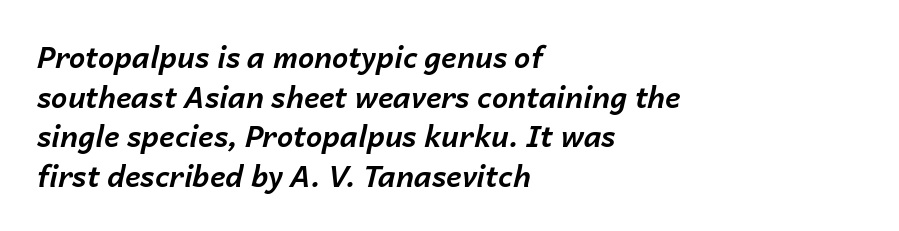
Q: Is the text bold? A: Yes.
Q: Is the text italic (slanted)? A: Yes, it leans right by about 14 degrees.
Q: Is the text underlined? A: No.
Q: How is the paragraph aligned? A: Left-aligned.
Q: Is the spacing between letters normal or unusually wide? A: Normal.
Q: Is the spacing between lines tight, normal or loose? A: Normal.
Q: Width (condensed, normal, or wide)? A: Normal.
Q: Stroke contrast? A: Low.
Q: x-height? A: Medium.
Q: Monospaced? A: No.
